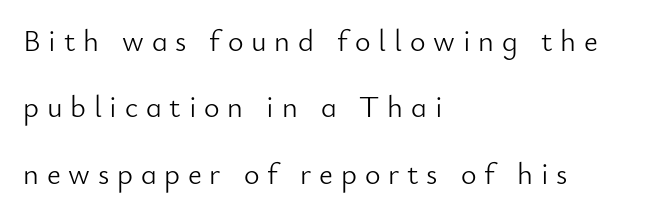
The image shows 30 px light sans-serif type, upright; set left-aligned, loose line spacing (2.21x), unusually wide letter spacing (+0.26 em), not underlined; low stroke contrast and a small x-height.
